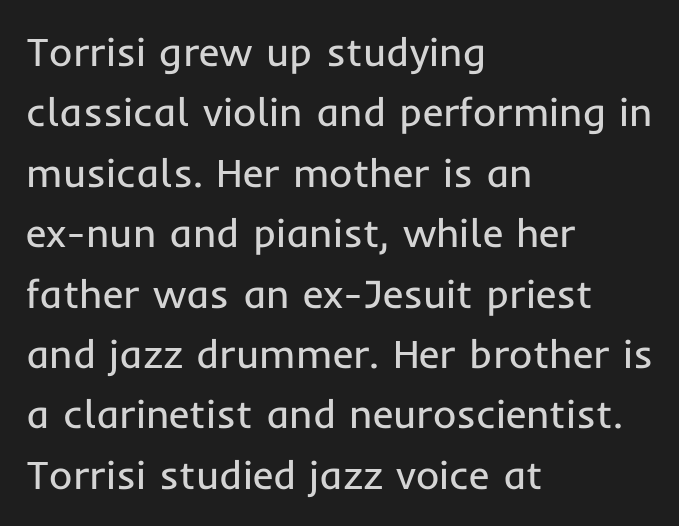
The image shows 40 px regular-weight sans-serif type, upright; set left-aligned, normal line spacing (1.51x), normal letter spacing, not underlined; low stroke contrast and a medium x-height.
